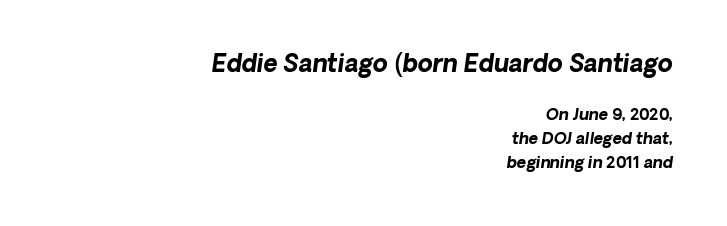
The image shows 24 px bold type, italic (leaning right); set right-aligned, normal line spacing (1.47x), normal letter spacing, not underlined; the first (top) block is 1.5x larger.
